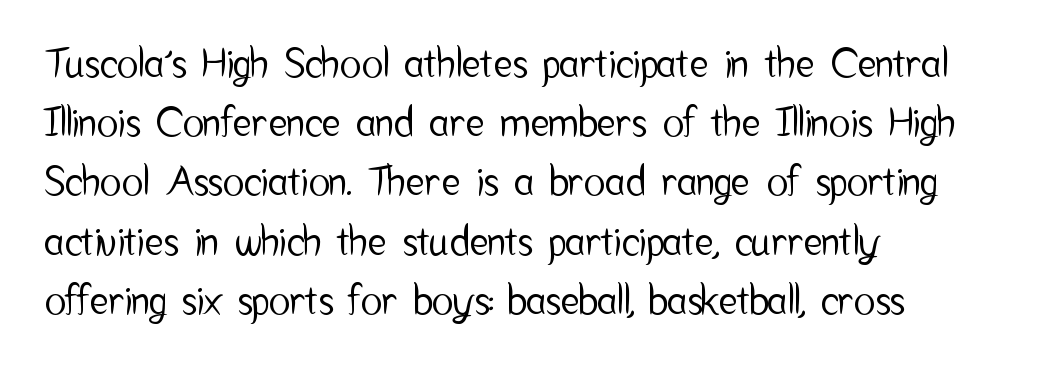
Successive baselines arrive at the customary interval. A sans-serif font was chosen for this passage. Compared with a centered layout, this one pins lines to the left instead. Do the letters lean? They stand straight. This sample has the flowing, uneven cadence of proportional lettering. How are the letters spaced? Ordinarily, with no added tracking.
